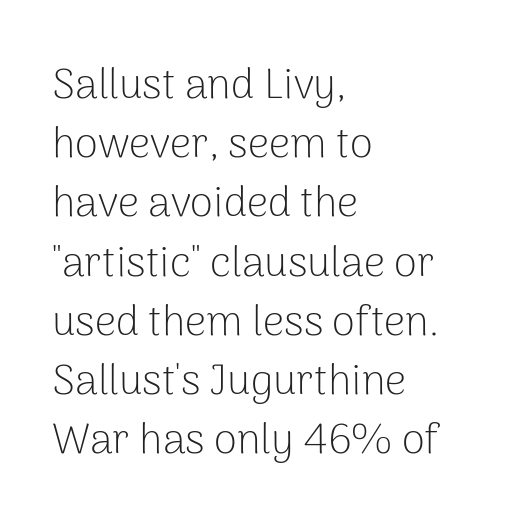
These lines are composed in type without serifs. Bare-footed words on every line. This sample has the flowing, uneven cadence of proportional lettering. The passage shown is not bold in any degree. No extra tracking has been applied to these lines. The text block is weighted toward the left margin, trailing off unevenly rightward.
